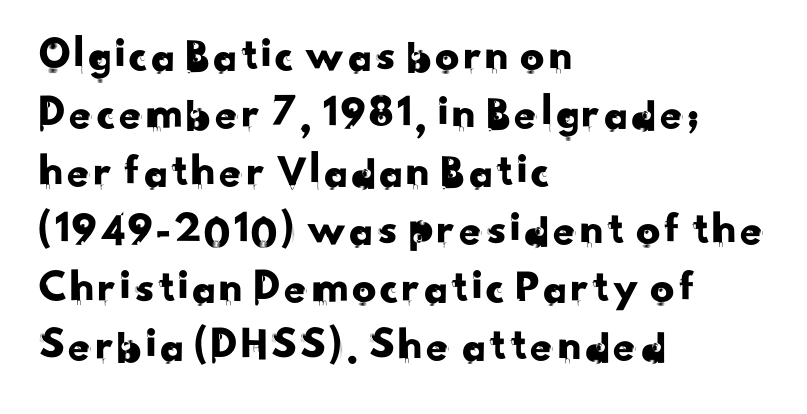
Q: Is the typeface a serif or a sans-serif typeface? A: Sans-serif.
Q: Is the text underlined? A: No.
Q: How is the paragraph aligned? A: Left-aligned.
Q: Is the spacing between letters normal or unusually wide? A: Normal.
Q: Width (condensed, normal, or wide)? A: Normal.
Q: Stroke contrast? A: Low.
Q: x-height? A: Small.
Q: Monospaced? A: No.
